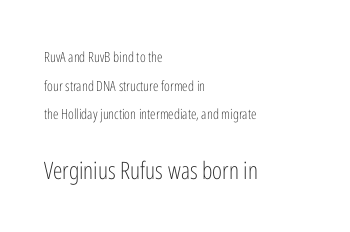
The image shows 24 px text type, upright; set left-aligned, loose line spacing (2.04x), normal letter spacing, not underlined; the second (bottom) block is 1.71x larger.
